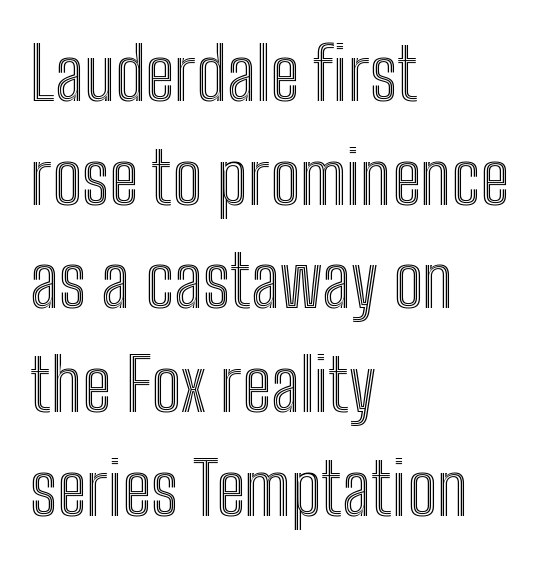
The image shows 72 px condensed type, upright; set left-aligned, normal line spacing (1.44x), normal letter spacing, not underlined; a medium x-height.
